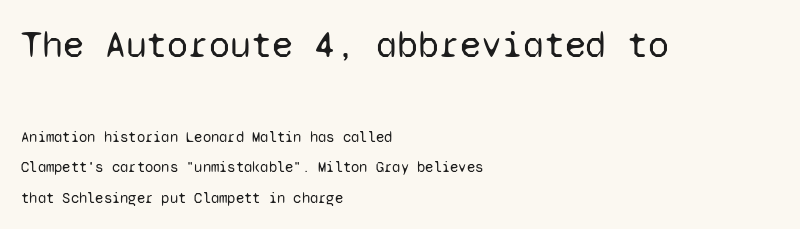
Q: Is the text bold? A: No.
Q: Is the text italic (slanted)? A: No, it is upright.
Q: Is the typeface a serif or a sans-serif typeface? A: Sans-serif.
Q: Is the text underlined? A: No.
Q: How is the paragraph aligned? A: Left-aligned.
Q: Is the spacing between letters normal or unusually wide? A: Normal.
Q: Is the spacing between lines tight, normal or loose? A: Loose.
Q: Which block of text is set in a larger size, the first (top) or the second (bottom)? A: The first (top) one.
Q: Width (condensed, normal, or wide)? A: Normal.
Q: Stroke contrast? A: Low.
Q: x-height? A: Medium.
Q: Monospaced? A: Yes.
